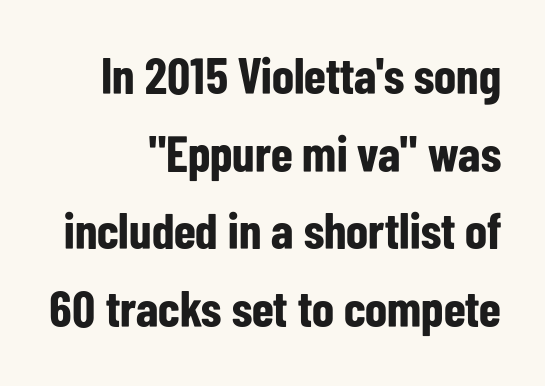
The image shows 51 px bold, condensed sans-serif type, upright; set right-aligned, normal line spacing (1.52x), normal letter spacing, not underlined; low stroke contrast and a medium x-height.
